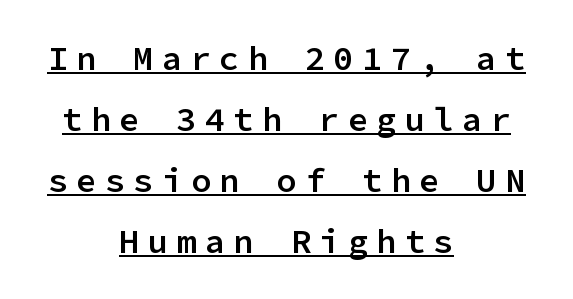
Q: Is the text bold? A: Semi-bold.
Q: Is the text italic (slanted)? A: No, it is upright.
Q: Is the typeface a serif or a sans-serif typeface? A: Sans-serif.
Q: Is the text underlined? A: Yes.
Q: How is the paragraph aligned? A: Centered.
Q: Is the spacing between letters normal or unusually wide? A: Unusually wide.
Q: Width (condensed, normal, or wide)? A: Normal.
Q: Stroke contrast? A: Low.
Q: x-height? A: Medium.
Q: Monospaced? A: Yes.
